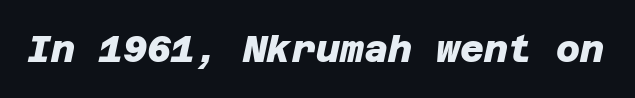
Inter-character spacing is left at the font's built-in metrics. This rendering features lettering with no underline. Are there feet on the stems? There aren't — it's a sans. The typesetting leans heavy: a genuine bold.
